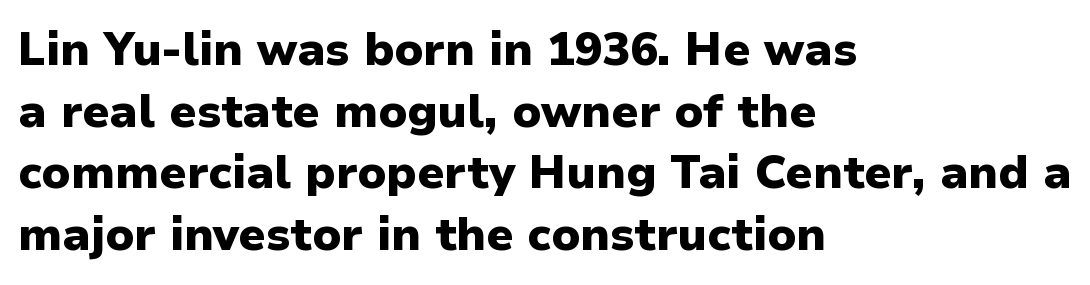
Q: Is the text bold? A: Yes.
Q: Is the text italic (slanted)? A: No, it is upright.
Q: Is the typeface a serif or a sans-serif typeface? A: Sans-serif.
Q: Is the text underlined? A: No.
Q: How is the paragraph aligned? A: Left-aligned.
Q: Is the spacing between letters normal or unusually wide? A: Normal.
Q: Is the spacing between lines tight, normal or loose? A: Normal.
Q: Width (condensed, normal, or wide)? A: Normal.
Q: Stroke contrast? A: Low.
Q: x-height? A: Medium.
Q: Monospaced? A: No.
